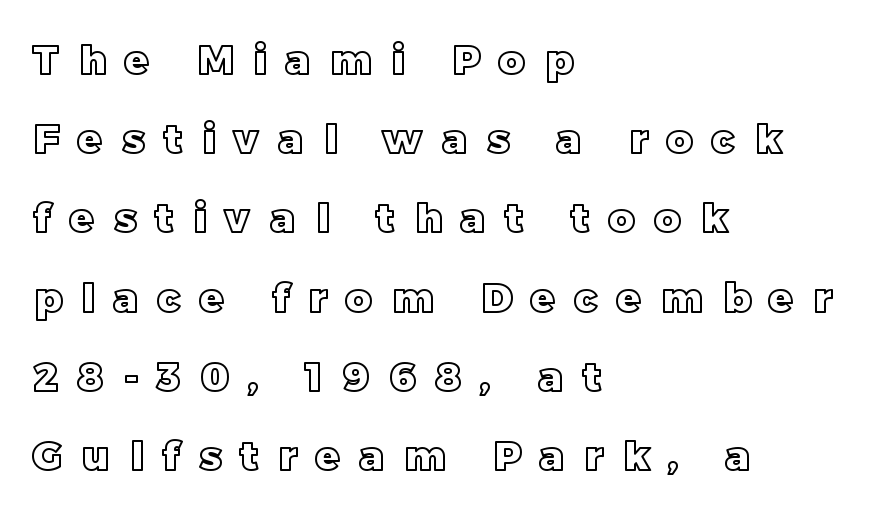
These lines are set flush left with a ragged right edge. Spacing verdict: proportional, widths tailored to each character. The glyphs are unaccompanied by any horizontal stroke below them. Each word looks stretched out because of the extra space between its letters.
